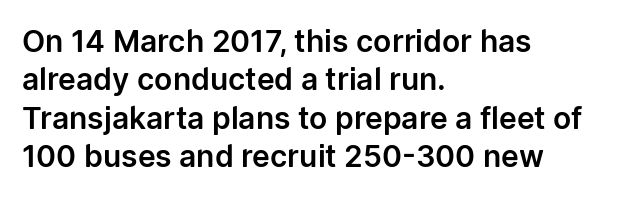
The image shows 30 px sans-serif type, upright; set left-aligned, normal line spacing (1.28x), normal letter spacing, not underlined; low stroke contrast and a medium x-height.
